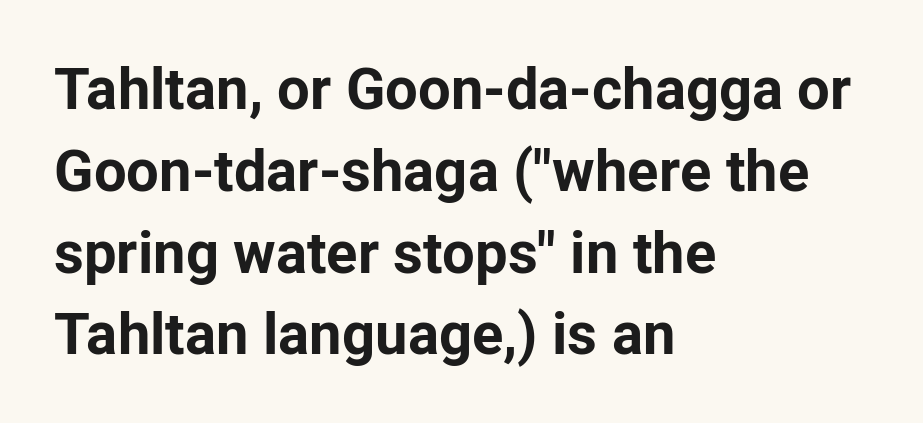
{"serif": "no", "italic": "no", "bold": "yes", "weight": "bold", "width": "normal", "stroke_contrast": "low", "x_height": "medium", "monospaced": "no", "underline": "no", "align": "left", "line_spacing": "normal", "line_spacing_ratio": 1.41, "letter_spacing": "normal", "letter_spacing_em": 0.0, "glyph_px": 58}
